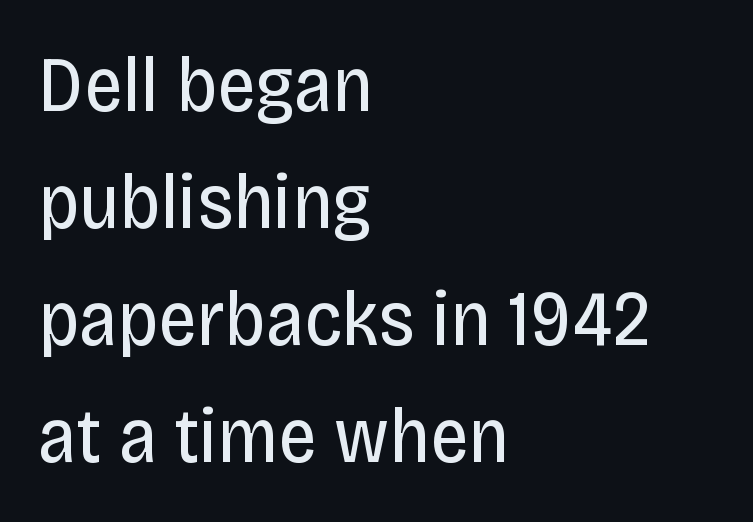
{"serif": "no", "italic": "no", "bold": "no", "weight": "regular", "width": "condensed", "stroke_contrast": "low", "x_height": "large", "monospaced": "no", "underline": "no", "align": "left", "line_spacing": "normal", "line_spacing_ratio": 1.5, "letter_spacing": "normal", "letter_spacing_em": 0.0, "glyph_px": 78}
